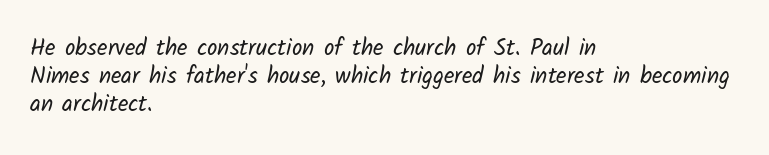
{"bold": "no", "underline": "no", "align": "left", "line_spacing_ratio": 1.22, "letter_spacing": "normal", "letter_spacing_em": 0.0, "glyph_px": 23}
